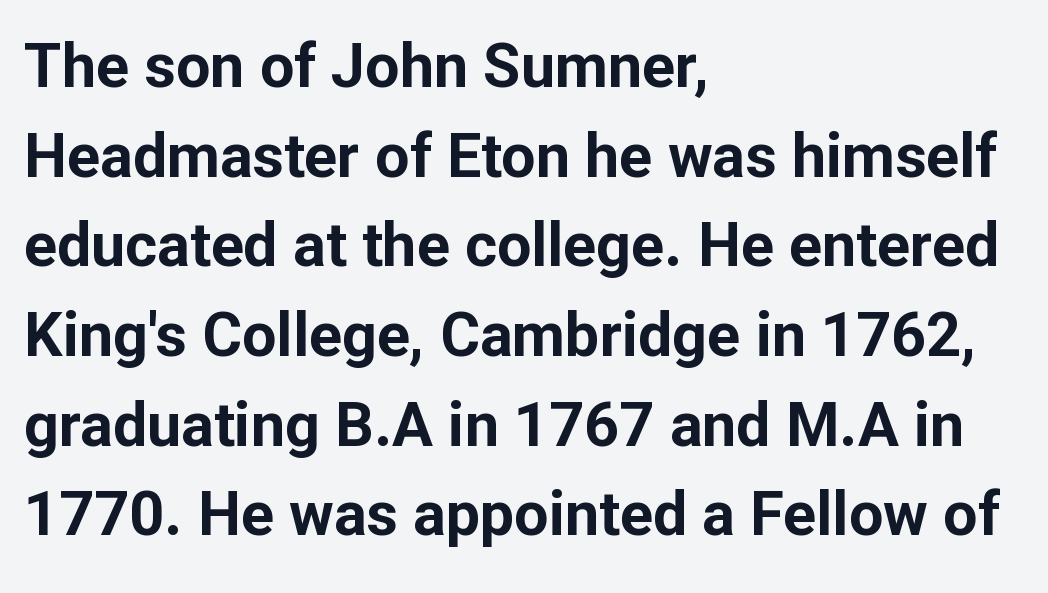
{"serif": "no", "italic": "no", "bold": "yes", "weight": "bold", "width": "normal", "stroke_contrast": "low", "x_height": "medium", "monospaced": "no", "underline": "no", "align": "left", "line_spacing": "normal", "line_spacing_ratio": 1.47, "letter_spacing": "normal", "letter_spacing_em": 0.0, "glyph_px": 61}
